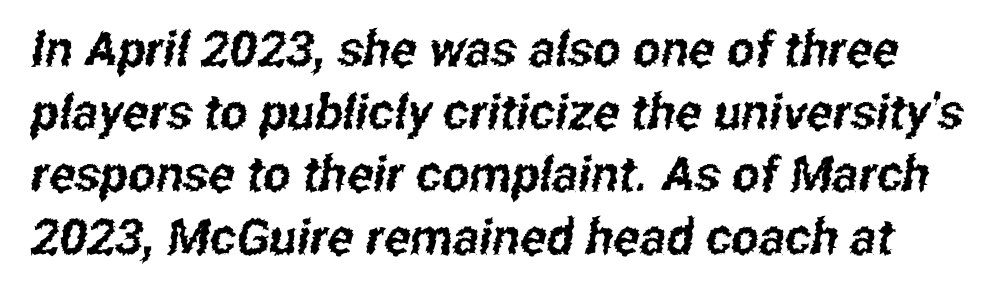
The image shows 49 px condensed sans-serif type; set normal line spacing (1.28x), normal letter spacing, not underlined; low stroke contrast and a medium x-height.
